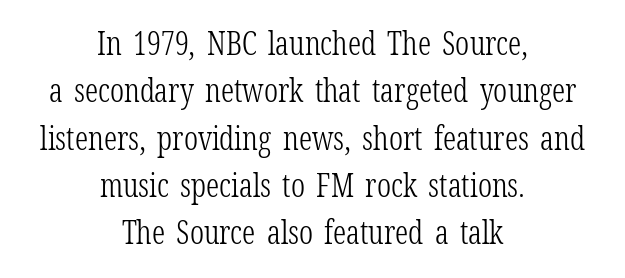
{"serif": "yes", "italic": "no", "bold": "no", "weight": "light", "width": "condensed", "stroke_contrast": "low", "x_height": "medium", "monospaced": "no", "underline": "no", "align": "center", "line_spacing": "normal", "line_spacing_ratio": 1.48, "letter_spacing": "normal", "letter_spacing_em": 0.0, "glyph_px": 32}
